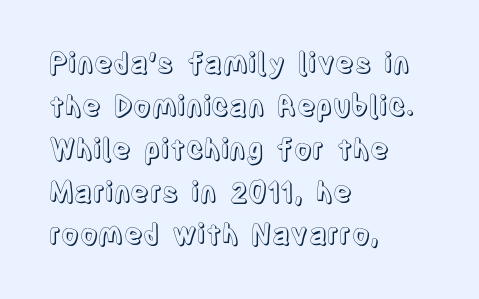
Is this a fixed-width face? No — the glyphs have proportional, varying widths. A typesetter would mark this as roman, not italic. This rendering leaves character spacing at its baseline value. Is the block centered? No — it sits flush against the left margin. Any mark beneath the type? The region is blank.
